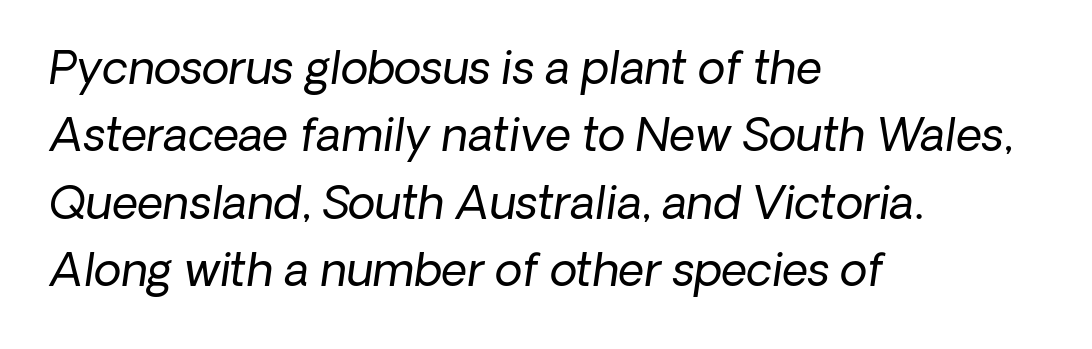
{"italic": "yes", "lean": "right", "slant_degrees": 8, "bold": "no", "weight": "regular", "width": "normal", "stroke_contrast": "low", "x_height": "medium", "monospaced": "no", "underline": "no", "align": "left", "line_spacing": "normal", "line_spacing_ratio": 1.5, "letter_spacing": "normal", "letter_spacing_em": 0.0, "glyph_px": 45}
